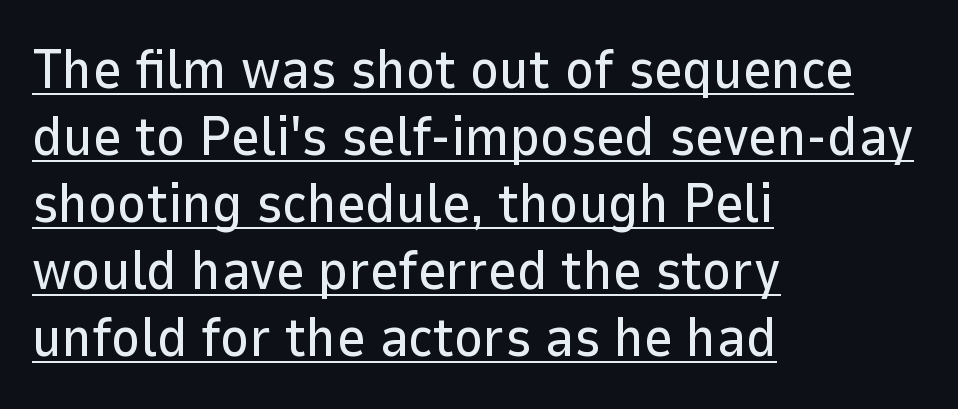
{"serif": "no", "italic": "no", "width": "normal", "stroke_contrast": "low", "x_height": "medium", "monospaced": "no", "underline": "yes", "align": "left", "line_spacing_ratio": 1.22, "letter_spacing": "normal", "letter_spacing_em": 0.0, "glyph_px": 55}
